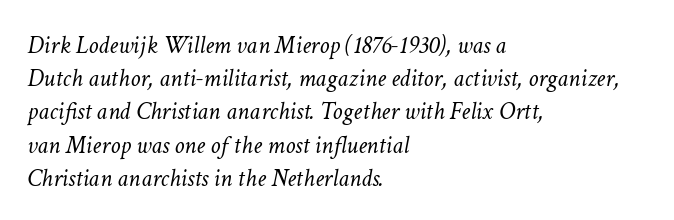
Q: Is the text bold? A: No.
Q: Is the text italic (slanted)? A: Yes, it leans right by about 11 degrees.
Q: Is the text underlined? A: No.
Q: How is the paragraph aligned? A: Left-aligned.
Q: Is the spacing between letters normal or unusually wide? A: Normal.
Q: Is the spacing between lines tight, normal or loose? A: Normal.
